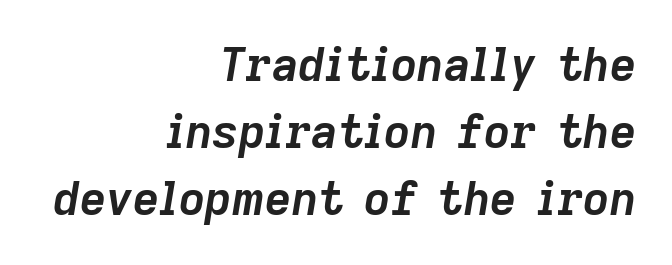
The image shows 46 px semibold type, italic (leaning right); set right-aligned, normal line spacing (1.46x), normal letter spacing, not underlined; low stroke contrast and a medium x-height.
